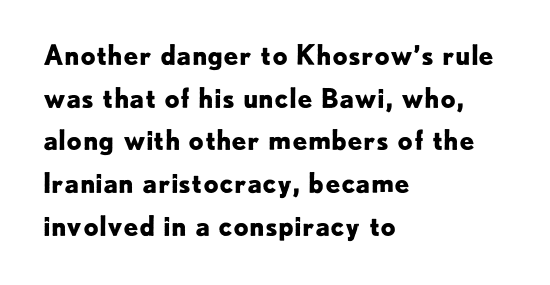
The image shows 27 px bold type, upright; set left-aligned, normal line spacing (1.58x), normal letter spacing, not underlined.
